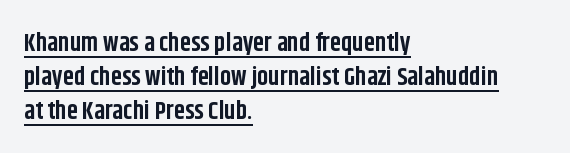
The image shows 25 px bold type, upright; set left-aligned, normal line spacing (1.37x), normal letter spacing, underlined.
